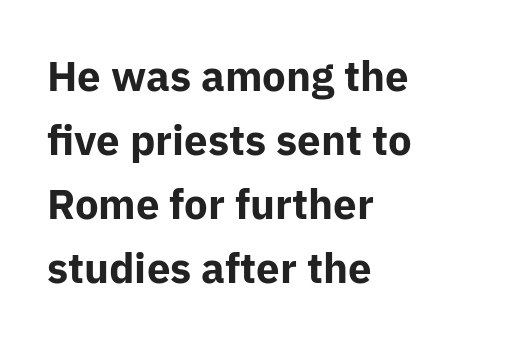
The image shows 42 px bold sans-serif type, upright; set left-aligned, normal line spacing (1.52x), normal letter spacing, not underlined; low stroke contrast and a medium x-height.
